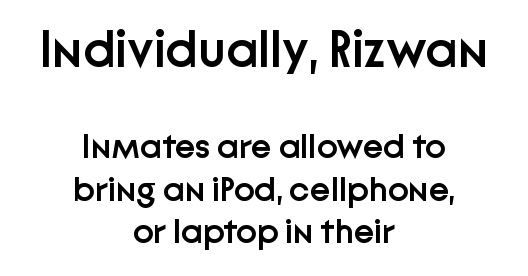
Q: Is the text bold? A: Semi-bold.
Q: Is the text italic (slanted)? A: No, it is upright.
Q: Is the typeface a serif or a sans-serif typeface? A: Sans-serif.
Q: Is the text underlined? A: No.
Q: How is the paragraph aligned? A: Centered.
Q: Is the spacing between letters normal or unusually wide? A: Normal.
Q: Which block of text is set in a larger size, the first (top) or the second (bottom)? A: The first (top) one.
Q: Width (condensed, normal, or wide)? A: Normal.
Q: Stroke contrast? A: Low.
Q: x-height? A: Medium.
Q: Monospaced? A: No.
